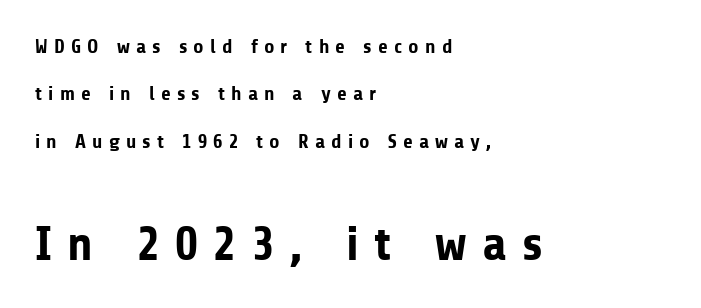
Q: Is the text bold? A: Yes.
Q: Is the text italic (slanted)? A: No, it is upright.
Q: Is the typeface a serif or a sans-serif typeface? A: Sans-serif.
Q: Is the text underlined? A: No.
Q: How is the paragraph aligned? A: Left-aligned.
Q: Is the spacing between letters normal or unusually wide? A: Unusually wide.
Q: Is the spacing between lines tight, normal or loose? A: Loose.
Q: Which block of text is set in a larger size, the first (top) or the second (bottom)? A: The second (bottom) one.
Q: Width (condensed, normal, or wide)? A: Normal.
Q: Stroke contrast? A: Low.
Q: x-height? A: Medium.
Q: Monospaced? A: No.
